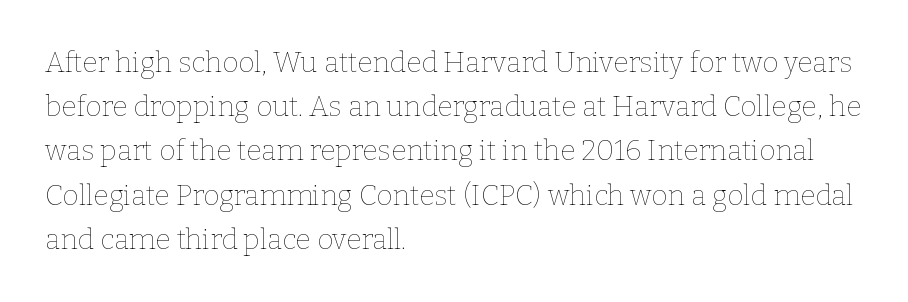
{"italic": "no", "bold": "no", "weight": "thin", "width": "normal", "stroke_contrast": "low", "x_height": "medium", "monospaced": "no", "underline": "no", "align": "left", "line_spacing": "normal", "line_spacing_ratio": 1.58, "letter_spacing": "normal", "letter_spacing_em": 0.0, "glyph_px": 28}
